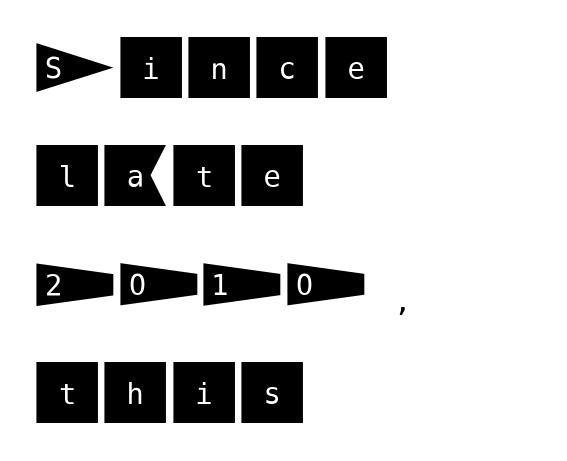
Compared with a centered layout, this one pins lines to the left instead. Grotesque or geometric, the face here clearly has no serifs. Baseline-to-baseline distance is the conventional proportion of letter height. Nobody touched the tracking dial on this one. Decoration check: the copy has no underline. Ordinary non-slanted type is in use.
